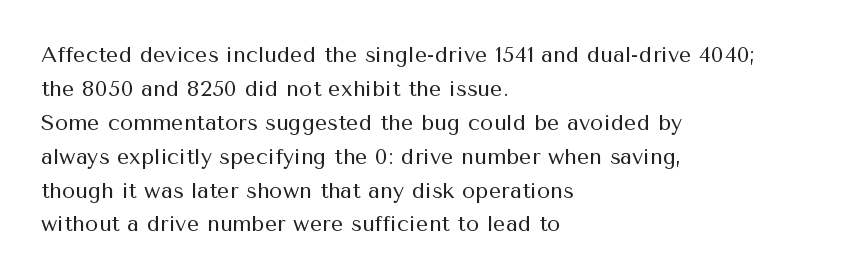
These lines stack with their left ends in a neat column. Any mark beneath the type? The region is blank. Short note: letters normally spaced. The type sits square on the baseline with zero lean.
